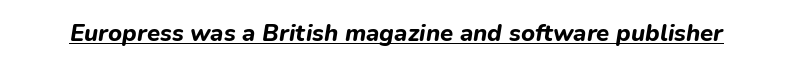
{"italic": "yes", "lean": "right", "slant_degrees": 9, "bold": "yes", "underline": "yes", "letter_spacing": "normal", "letter_spacing_em": 0.0, "glyph_px": 24}
